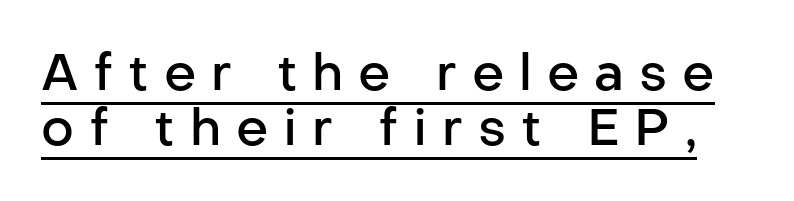
{"serif": "no", "italic": "no", "bold": "semi", "weight": "semibold", "width": "normal", "stroke_contrast": "low", "x_height": "medium", "monospaced": "no", "underline": "yes", "line_spacing": "tight", "line_spacing_ratio": 1.08, "letter_spacing": "wide", "letter_spacing_em": 0.29, "glyph_px": 51}
